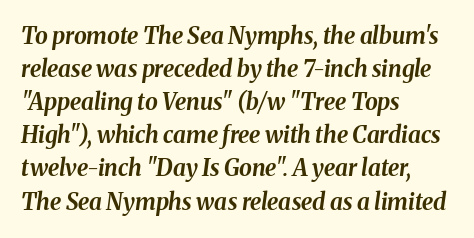
The image shows 23 px bold type, italic (leaning right); set left-aligned, normal line spacing (1.44x), normal letter spacing, not underlined.
